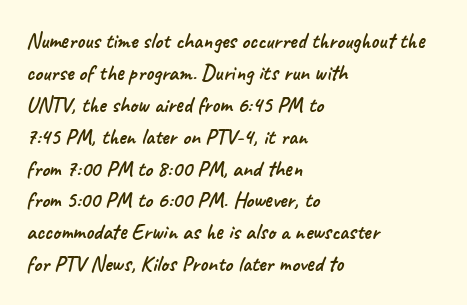
The image shows 22 px text type; set left-aligned, normal line spacing (1.45x), normal letter spacing, not underlined.
